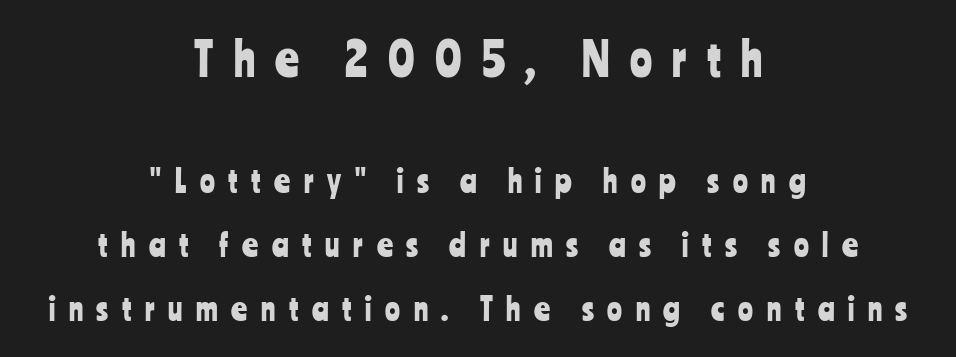
Q: Is the text italic (slanted)? A: No, it is upright.
Q: Is the typeface a serif or a sans-serif typeface? A: Sans-serif.
Q: Is the text underlined? A: No.
Q: How is the paragraph aligned? A: Centered.
Q: Is the spacing between letters normal or unusually wide? A: Unusually wide.
Q: Is the spacing between lines tight, normal or loose? A: Loose.
Q: Which block of text is set in a larger size, the first (top) or the second (bottom)? A: The first (top) one.
Q: Width (condensed, normal, or wide)? A: Condensed.
Q: Stroke contrast? A: Low.
Q: x-height? A: Medium.
Q: Monospaced? A: No.
